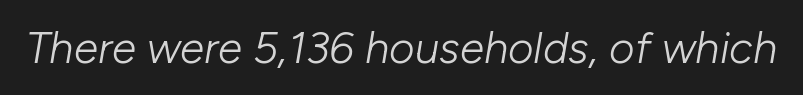
The image shows 44 px light type, italic (leaning right); set normal letter spacing, not underlined; low stroke contrast and a medium x-height.
